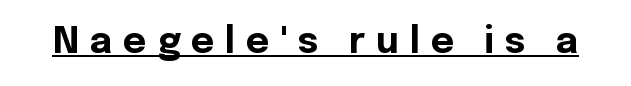
The image shows 36 px bold sans-serif type, upright; set unusually wide letter spacing (+0.3 em), underlined; a medium x-height.
